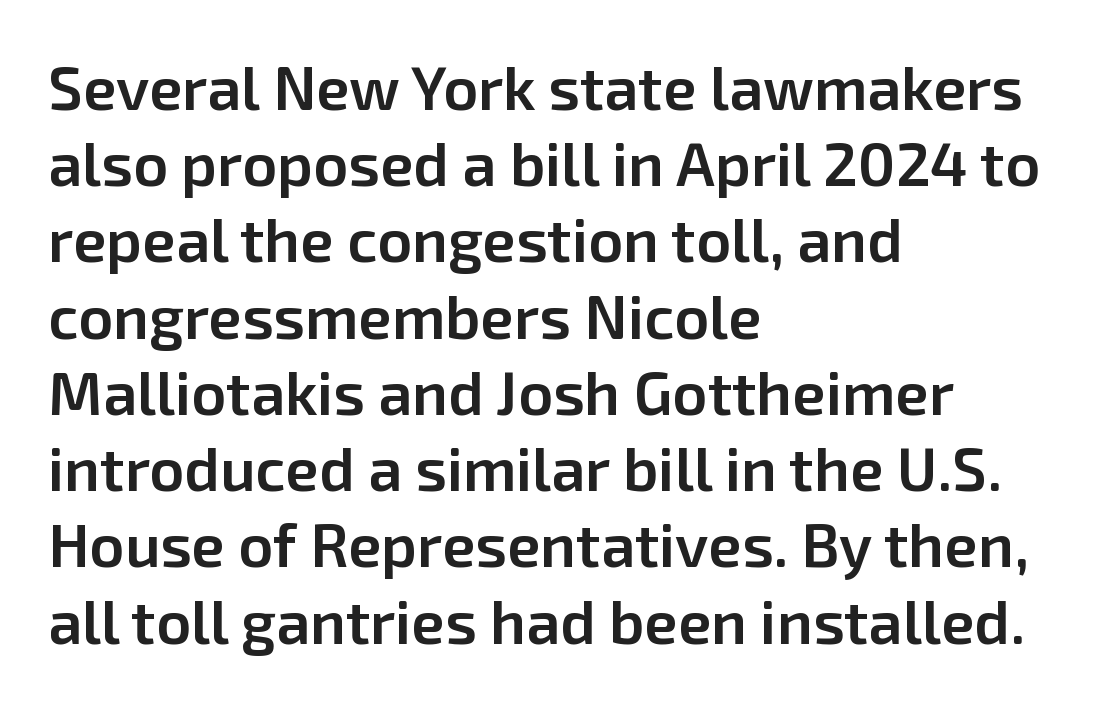
The characters look somewhat weighty, a semibold short of true bold. The ragged edge is on the right, which tells us the setting is flush left. The rendering uses a moderate line-height, typical for paragraphs. Quick note: not italic, upright.
